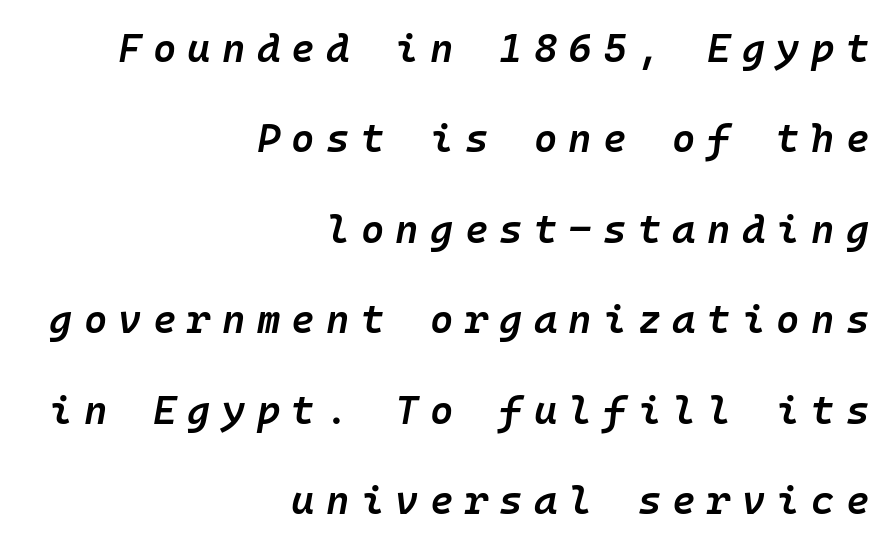
The glyphs have the mass of a demibold cut, below bold. Leftover space on each line is placed entirely before the opening word. Looking at the ascenders, they clearly lean. Letter spacing: wide. The string is rendered with underlining switched off.
